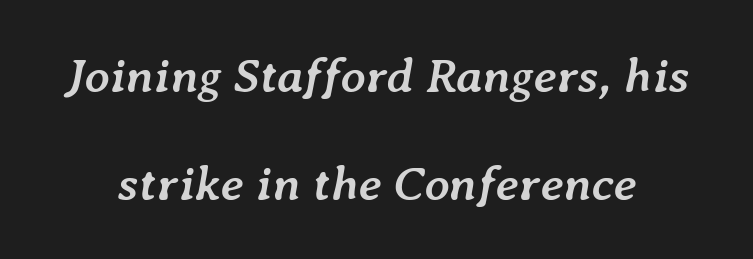
Q: Is the text bold? A: Yes.
Q: Is the text italic (slanted)? A: Yes, it leans right by about 7 degrees.
Q: Is the text underlined? A: No.
Q: Is the spacing between letters normal or unusually wide? A: Normal.
Q: Is the spacing between lines tight, normal or loose? A: Loose.
Q: Width (condensed, normal, or wide)? A: Normal.
Q: Stroke contrast? A: Low.
Q: x-height? A: Medium.
Q: Monospaced? A: No.
